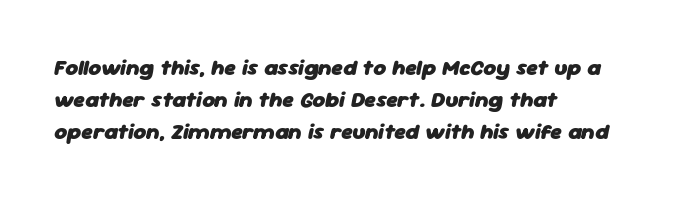
Beneath every word, the page is bare. Compared with typical paragraphs, the rows here are spaced about the same. Slant detected: the letters are inclined. Heavy-handed strokes throughout: this text is bold.
